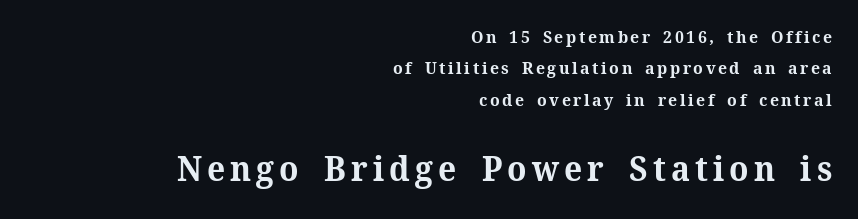
Q: Is the text bold? A: Yes.
Q: Is the text italic (slanted)? A: No, it is upright.
Q: Is the typeface a serif or a sans-serif typeface? A: Serif.
Q: Is the text underlined? A: No.
Q: How is the paragraph aligned? A: Right-aligned.
Q: Which block of text is set in a larger size, the first (top) or the second (bottom)? A: The second (bottom) one.
Q: Width (condensed, normal, or wide)? A: Normal.
Q: Stroke contrast? A: Medium.
Q: x-height? A: Medium.
Q: Monospaced? A: No.
